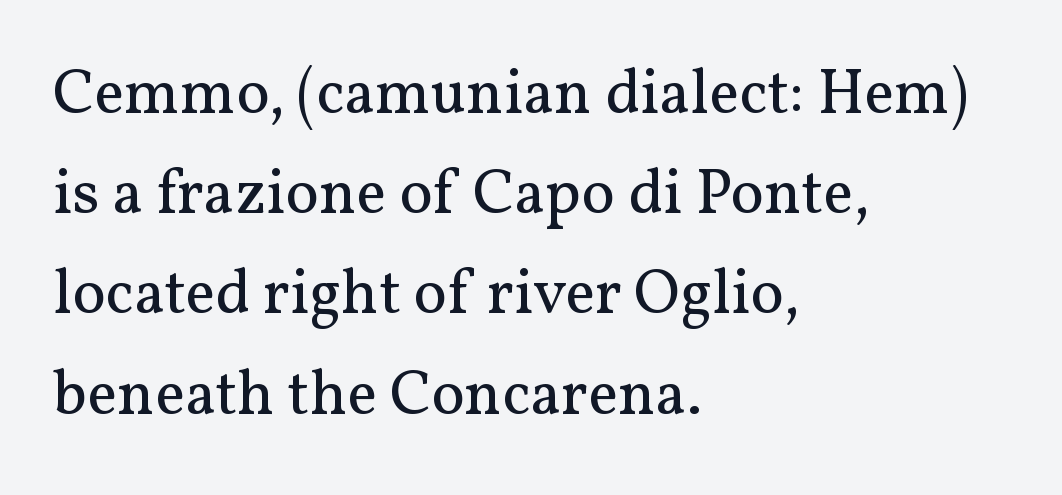
Does the copy run flush right? No — it runs flush left. A typesetter would call this proportional, since set widths differ per character. A roman cut, with each character standing at attention. Serifs: yes, visible at the terminals of the letterforms.
